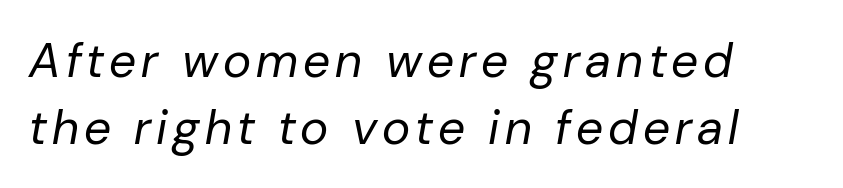
The image shows 48 px regular-weight type, italic (leaning right); set left-aligned, normal line spacing (1.39x), not underlined; low stroke contrast and a medium x-height.
